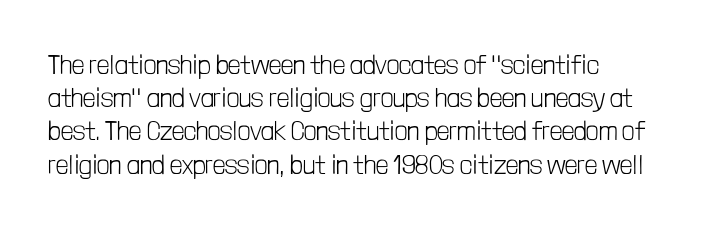
The zone under the glyphs is completely vacant. The passage is arranged the way most books set body copy — flush left. The type sits square on the baseline with zero lean. Weight: in the light-to-regular range. In terms of letterspacing, this is plain default setting.
